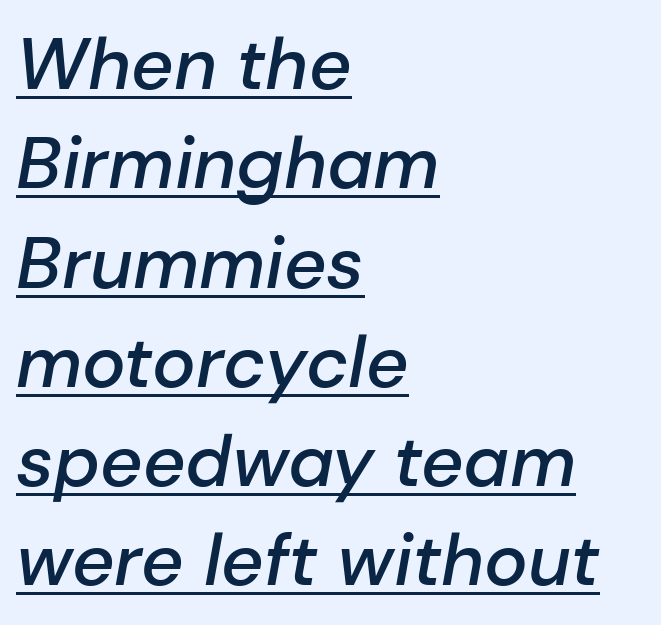
{"italic": "yes", "lean": "right", "slant_degrees": 10, "bold": "semi", "weight": "semibold", "width": "normal", "stroke_contrast": "low", "x_height": "medium", "monospaced": "no", "underline": "yes", "align": "left", "line_spacing": "normal", "line_spacing_ratio": 1.36, "letter_spacing": "normal", "letter_spacing_em": 0.0, "glyph_px": 73}
